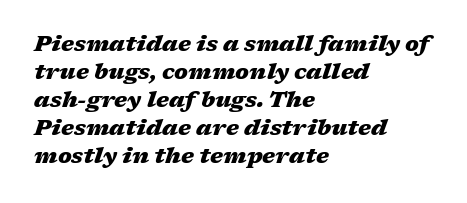
This rendering uses left alignment, leaving the right contour irregular. Stroke thickness is high; the sample reads as a true bold. The passage shown is not underscored anywhere. If you measured baseline to baseline, you'd find a middling distance.
